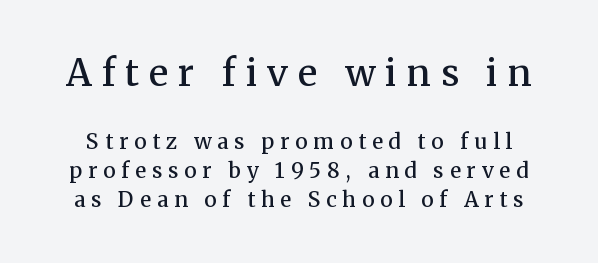
Q: Is the text bold? A: Semi-bold.
Q: Is the text italic (slanted)? A: No, it is upright.
Q: Is the typeface a serif or a sans-serif typeface? A: Serif.
Q: Is the text underlined? A: No.
Q: Is the spacing between letters normal or unusually wide? A: Unusually wide.
Q: Is the spacing between lines tight, normal or loose? A: Normal.
Q: Which block of text is set in a larger size, the first (top) or the second (bottom)? A: The first (top) one.
Q: Width (condensed, normal, or wide)? A: Normal.
Q: Stroke contrast? A: Medium.
Q: x-height? A: Medium.
Q: Monospaced? A: No.
